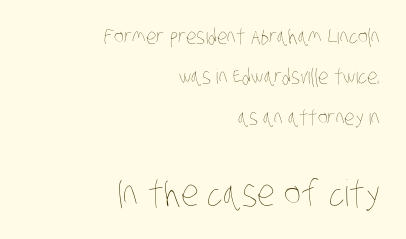
The image shows 36 px thin, condensed type; set right-aligned, loose line spacing (1.92x), normal letter spacing, not underlined; the second (bottom) block is 1.71x larger; low stroke contrast and a large x-height.
